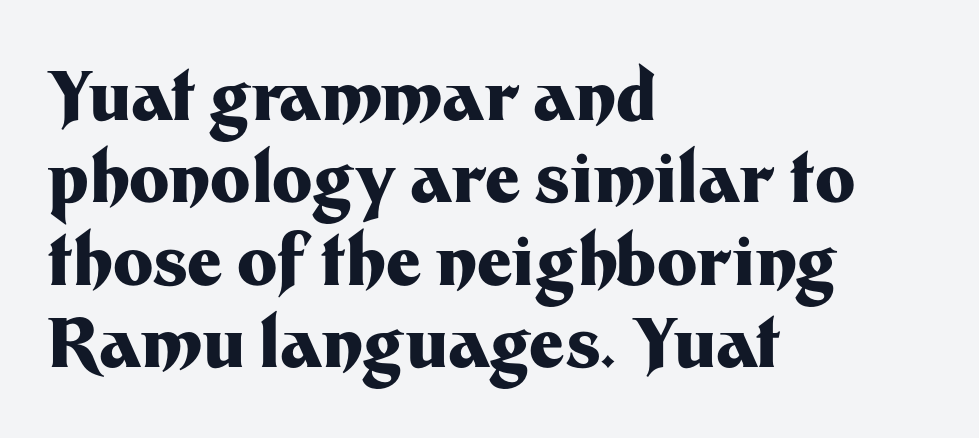
Q: Is the text bold? A: Yes.
Q: Is the text italic (slanted)? A: No, it is upright.
Q: Is the typeface a serif or a sans-serif typeface? A: Sans-serif.
Q: Is the text underlined? A: No.
Q: How is the paragraph aligned? A: Left-aligned.
Q: Is the spacing between letters normal or unusually wide? A: Normal.
Q: Width (condensed, normal, or wide)? A: Normal.
Q: Stroke contrast? A: Medium.
Q: x-height? A: Medium.
Q: Monospaced? A: No.
